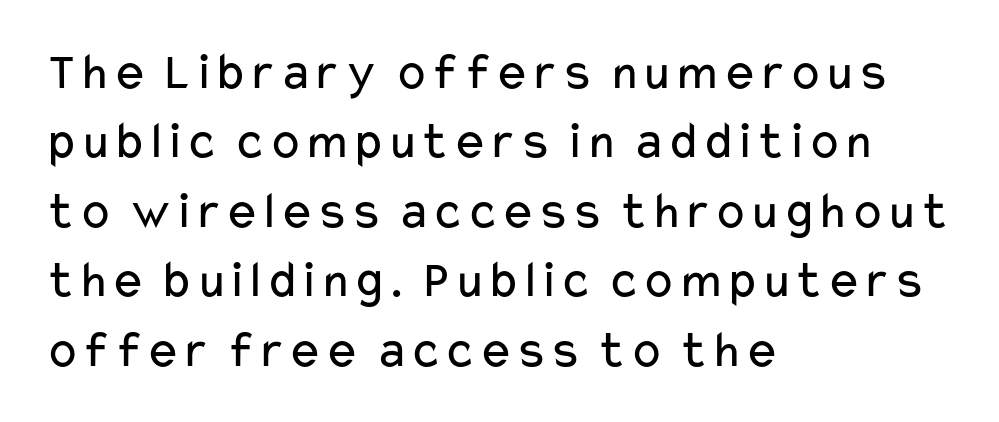
Q: Is the text bold? A: No.
Q: Is the text italic (slanted)? A: No, it is upright.
Q: Is the typeface a serif or a sans-serif typeface? A: Sans-serif.
Q: Is the text underlined? A: No.
Q: How is the paragraph aligned? A: Left-aligned.
Q: Is the spacing between letters normal or unusually wide? A: Normal.
Q: Is the spacing between lines tight, normal or loose? A: Normal.
Q: Width (condensed, normal, or wide)? A: Wide.
Q: Stroke contrast? A: Low.
Q: x-height? A: Medium.
Q: Monospaced? A: No.
